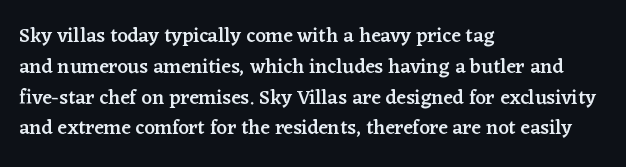
{"italic": "no", "bold": "semi", "underline": "no", "align": "left", "line_spacing": "normal", "line_spacing_ratio": 1.54, "letter_spacing": "normal", "letter_spacing_em": 0.0, "glyph_px": 20}
